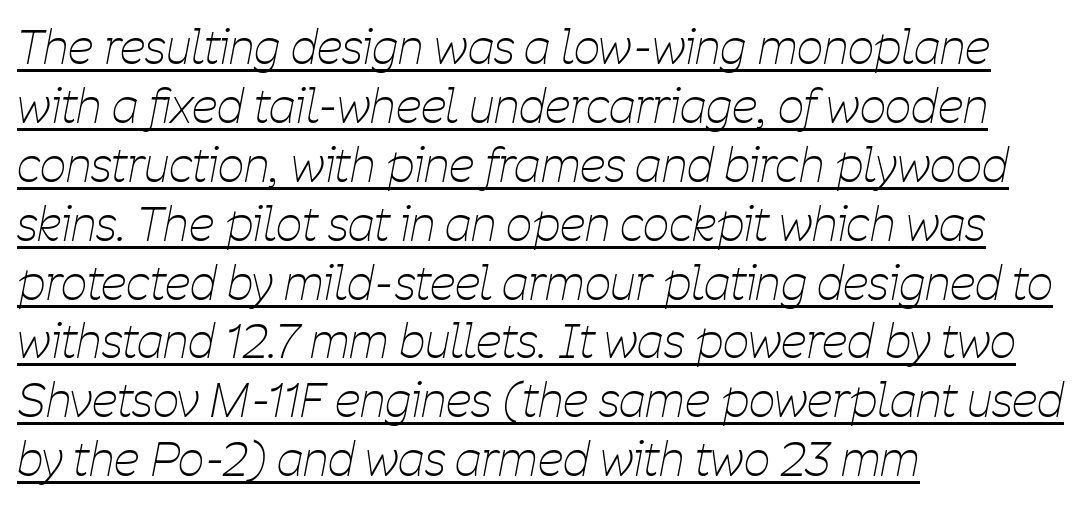
The passage shown is typed in a proportional face where columns would drift. Compared with ordinary roman type, these characters are visibly tilted. Evenly set lines give the paragraph a standard silhouette. Summary of weight: not heavy and not bold.
